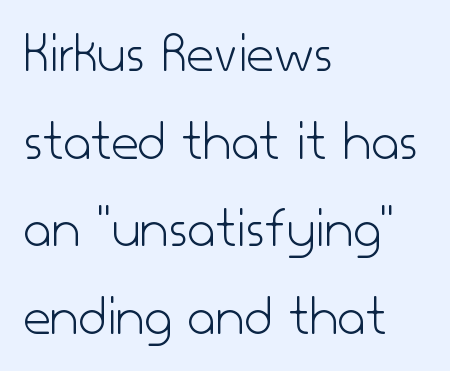
{"serif": "no", "italic": "no", "bold": "no", "weight": "light", "width": "normal", "stroke_contrast": "low", "x_height": "small", "monospaced": "no", "underline": "no", "align": "left", "line_spacing": "normal", "line_spacing_ratio": 1.46, "letter_spacing": "normal", "letter_spacing_em": 0.0, "glyph_px": 60}
